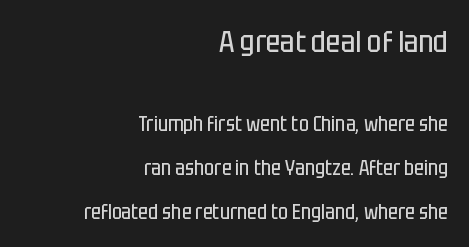
{"serif": "no", "italic": "no", "bold": "no", "weight": "regular", "width": "condensed", "stroke_contrast": "low", "x_height": "large", "monospaced": "no", "underline": "no", "align": "right", "line_spacing": "loose", "line_spacing_ratio": 2.08, "letter_spacing": "normal", "letter_spacing_em": 0.0, "larger_block": "first", "size_ratio": 1.48, "glyph_px": 31}
